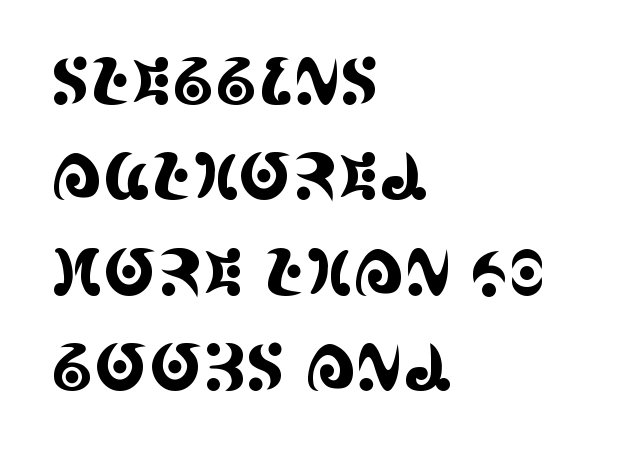
{"serif": "yes", "italic": "no", "width": "condensed", "x_height": "large", "monospaced": "no", "underline": "no", "align": "left", "line_spacing": "normal", "line_spacing_ratio": 1.49, "letter_spacing": "normal", "letter_spacing_em": 0.0, "glyph_px": 64}
